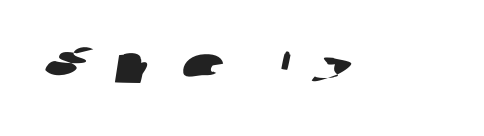
{"serif": "no", "width": "wide", "stroke_contrast": "low", "x_height": "medium", "monospaced": "no", "underline": "no", "letter_spacing": "wide", "letter_spacing_em": 0.39, "glyph_px": 53}
